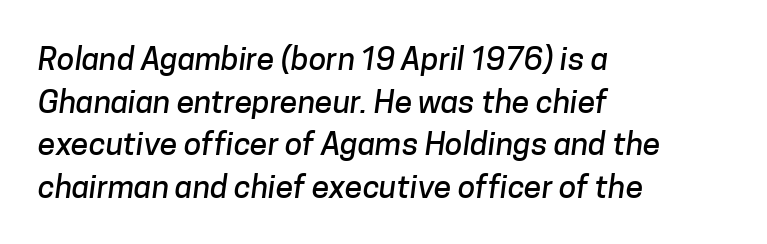
Q: Is the typeface a serif or a sans-serif typeface? A: Sans-serif.
Q: Is the text underlined? A: No.
Q: How is the paragraph aligned? A: Left-aligned.
Q: Is the spacing between letters normal or unusually wide? A: Normal.
Q: Is the spacing between lines tight, normal or loose? A: Normal.
Q: Width (condensed, normal, or wide)? A: Normal.
Q: Stroke contrast? A: Low.
Q: x-height? A: Medium.
Q: Monospaced? A: No.
